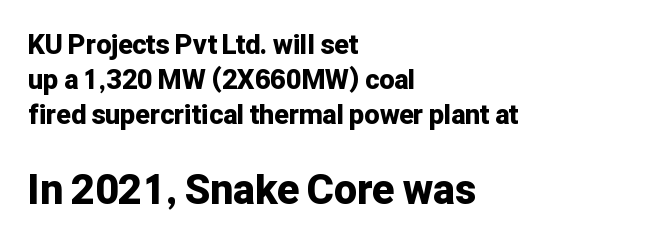
The image shows 41 px bold sans-serif type, upright; set left-aligned, normal line spacing (1.29x), normal letter spacing, not underlined; the second (bottom) block is 1.52x larger; low stroke contrast and a medium x-height.
